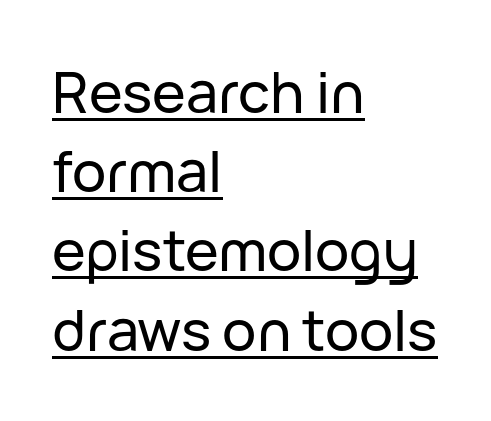
The image shows 57 px sans-serif type, upright; set left-aligned, normal line spacing (1.39x), normal letter spacing, underlined; low stroke contrast and a medium x-height.
